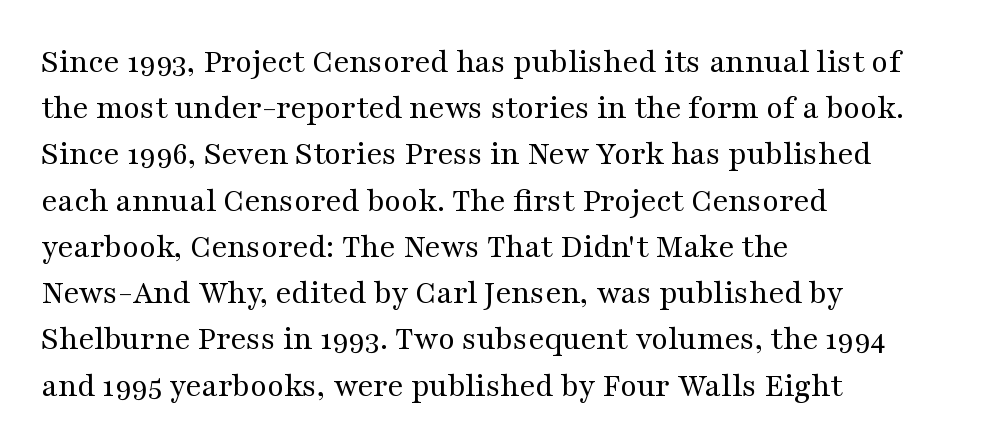
Q: Is the text bold? A: No.
Q: Is the text italic (slanted)? A: No, it is upright.
Q: Is the typeface a serif or a sans-serif typeface? A: Serif.
Q: Is the text underlined? A: No.
Q: How is the paragraph aligned? A: Left-aligned.
Q: Is the spacing between letters normal or unusually wide? A: Normal.
Q: Is the spacing between lines tight, normal or loose? A: Normal.
Q: Width (condensed, normal, or wide)? A: Wide.
Q: Stroke contrast? A: Medium.
Q: x-height? A: Medium.
Q: Monospaced? A: No.
